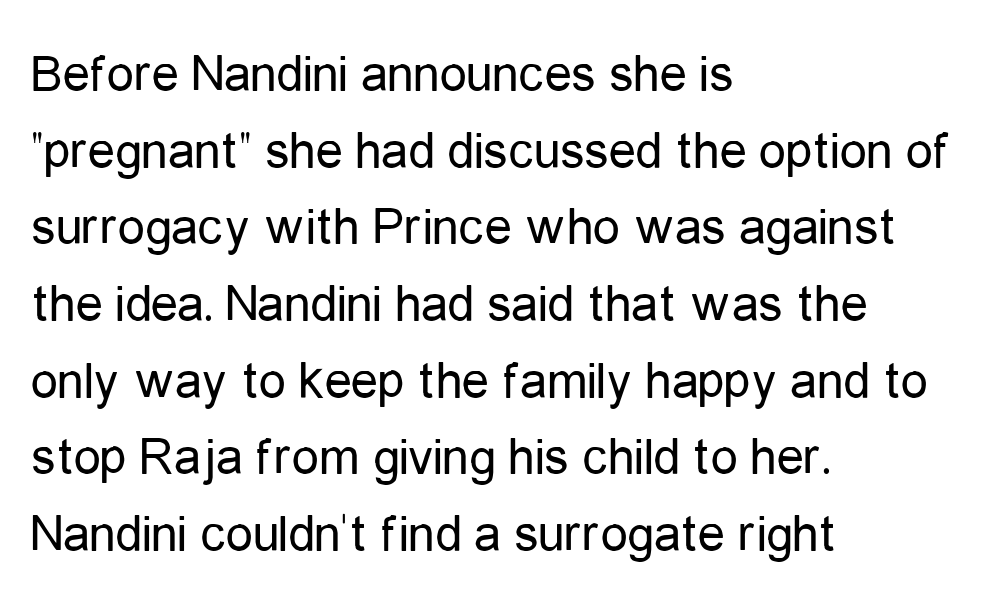
{"serif": "no", "italic": "no", "bold": "no", "weight": "regular", "width": "condensed", "stroke_contrast": "low", "x_height": "medium", "monospaced": "no", "underline": "no", "align": "left", "line_spacing": "normal", "line_spacing_ratio": 1.42, "letter_spacing": "normal", "letter_spacing_em": 0.0, "glyph_px": 54}
